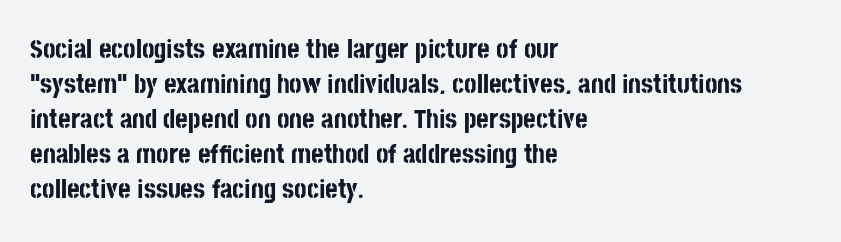
{"italic": "no", "bold": "yes", "underline": "no", "align": "left", "line_spacing": "normal", "line_spacing_ratio": 1.3, "letter_spacing": "normal", "letter_spacing_em": 0.0, "glyph_px": 27}
